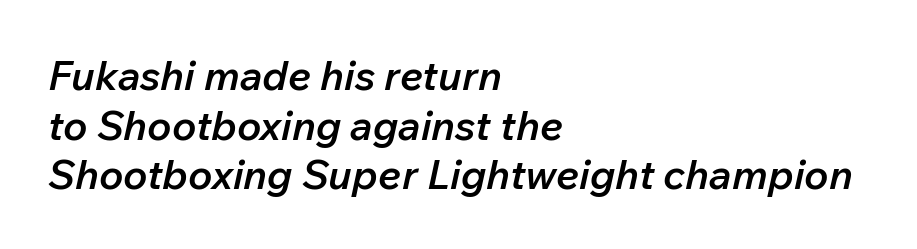
The image shows 41 px semibold type, italic (leaning right); set left-aligned, line spacing 1.21x, normal letter spacing, not underlined; low stroke contrast and a medium x-height.
